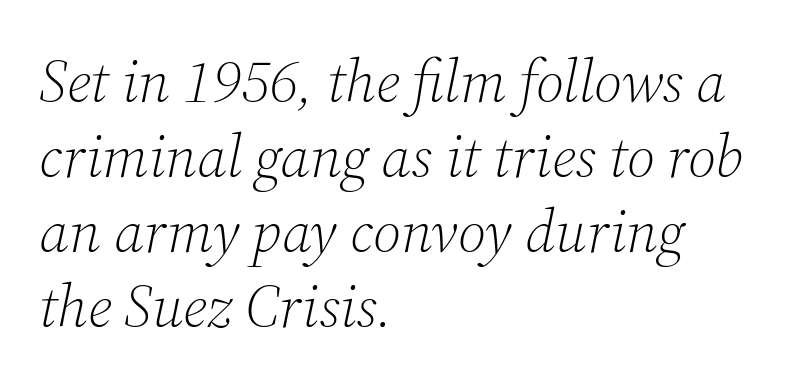
{"serif": "yes", "italic": "yes", "lean": "right", "slant_degrees": 12, "bold": "no", "weight": "light", "width": "normal", "stroke_contrast": "medium", "x_height": "medium", "monospaced": "no", "underline": "no", "align": "left", "line_spacing": "normal", "line_spacing_ratio": 1.25, "letter_spacing": "normal", "letter_spacing_em": 0.0, "glyph_px": 60}
